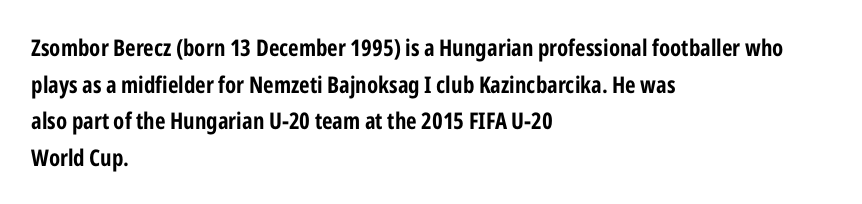
{"italic": "no", "bold": "yes", "underline": "no", "align": "left", "line_spacing": "normal", "line_spacing_ratio": 1.59, "letter_spacing": "normal", "letter_spacing_em": 0.0, "glyph_px": 23}
